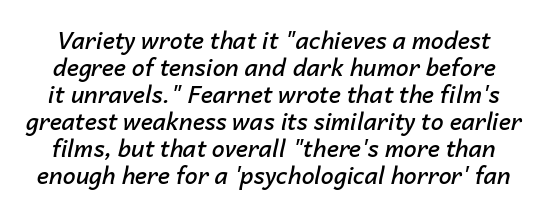
The image shows 23 px text type, italic (leaning right); set line spacing 1.17x, normal letter spacing, not underlined.
